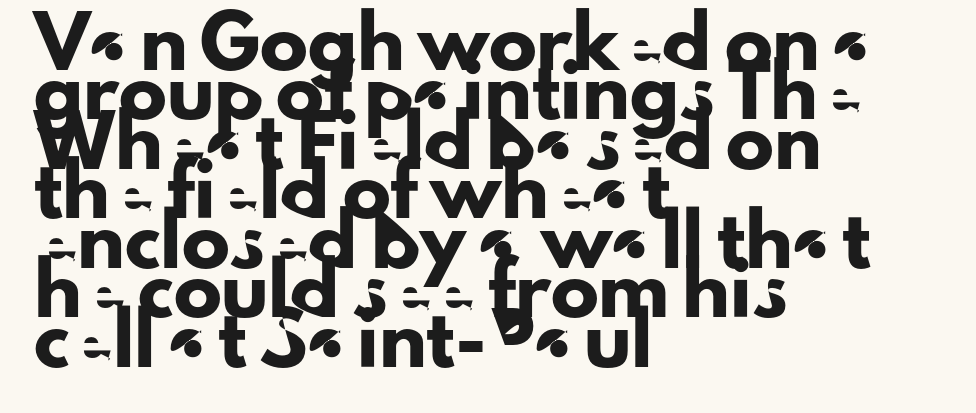
Do the characters align in a grid? No, the font is proportional. These lines were composed using upright roman letters. Underlining? Definitely not there. Regarding leading, the lines here are crowded together. These lines are set flush left with a ragged right edge. To sum up the face: it is a sans, with no serifs.
